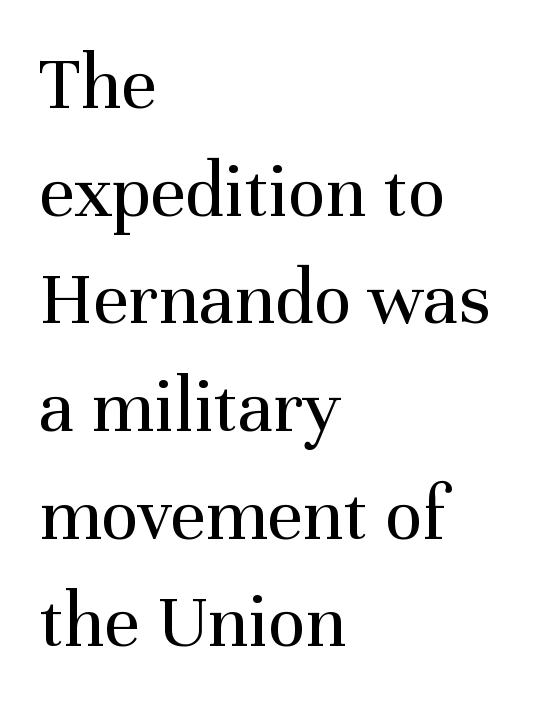
The image shows 78 px regular-weight serif type, upright; set left-aligned, normal line spacing (1.38x), normal letter spacing, not underlined; medium stroke contrast and a medium x-height.
